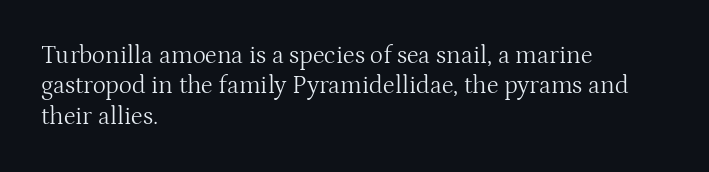
The image shows 25 px text type, upright; set left-aligned, line spacing 1.22x, normal letter spacing, not underlined.
